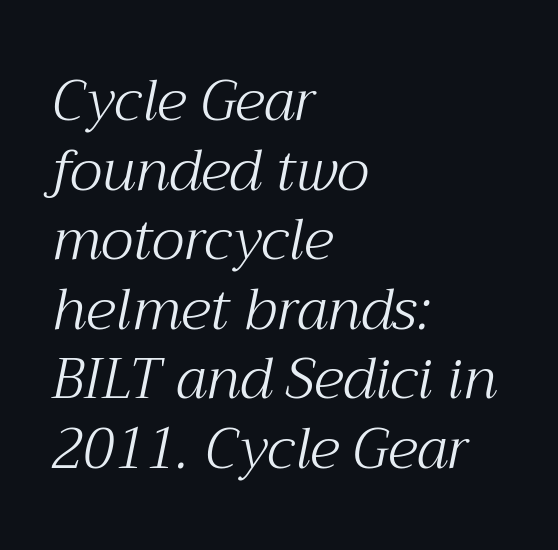
Q: Is the text bold? A: No.
Q: Is the text italic (slanted)? A: Yes, it leans right by about 12 degrees.
Q: Is the typeface a serif or a sans-serif typeface? A: Serif.
Q: Is the text underlined? A: No.
Q: How is the paragraph aligned? A: Left-aligned.
Q: Is the spacing between letters normal or unusually wide? A: Normal.
Q: Width (condensed, normal, or wide)? A: Normal.
Q: Stroke contrast? A: Medium.
Q: x-height? A: Medium.
Q: Monospaced? A: No.
